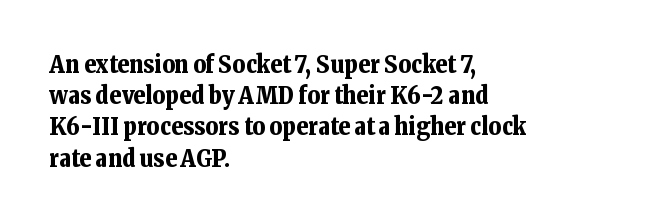
Q: Is the text bold? A: Yes.
Q: Is the text italic (slanted)? A: No, it is upright.
Q: Is the text underlined? A: No.
Q: How is the paragraph aligned? A: Left-aligned.
Q: Is the spacing between letters normal or unusually wide? A: Normal.
Q: Is the spacing between lines tight, normal or loose? A: Normal.
